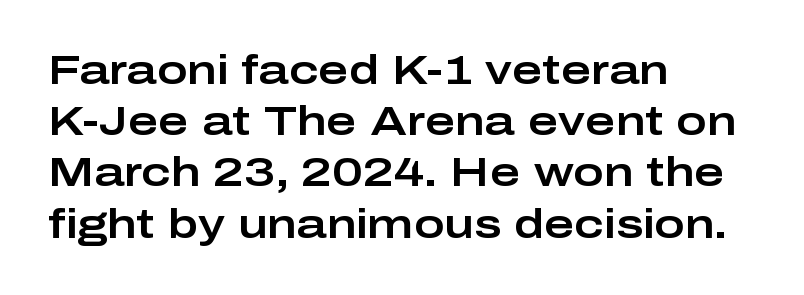
{"serif": "no", "italic": "no", "width": "wide", "stroke_contrast": "low", "x_height": "medium", "monospaced": "no", "underline": "no", "align": "left", "line_spacing": "normal", "line_spacing_ratio": 1.25, "letter_spacing": "normal", "letter_spacing_em": 0.0, "glyph_px": 41}
